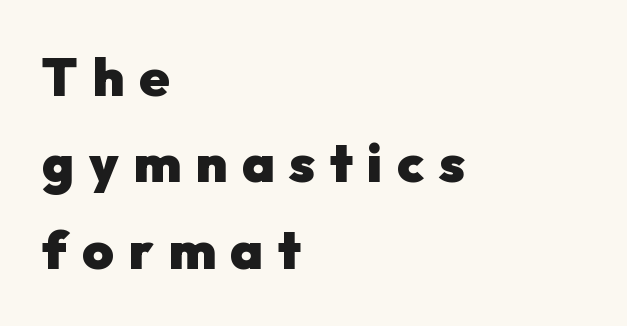
Words appear elongated and porous because spacing is wide. Unlike italic type, these characters show no tilt at all. In terms of weight, the rendering is a true, heavy bold. These lines stack with their left ends in a neat column. Clear beneath every line of the passage.
